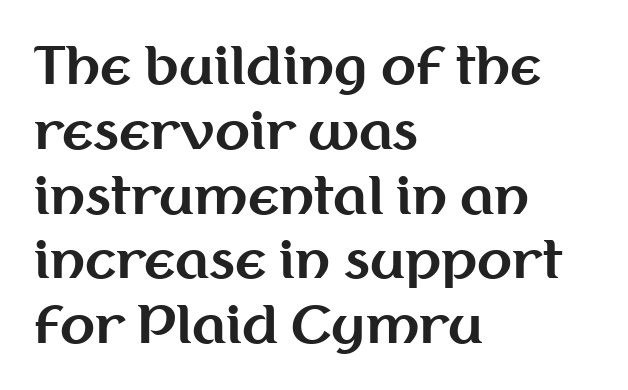
The image shows 51 px bold sans-serif type, upright; set left-aligned, normal line spacing (1.27x), normal letter spacing, not underlined; medium stroke contrast and a medium x-height.
